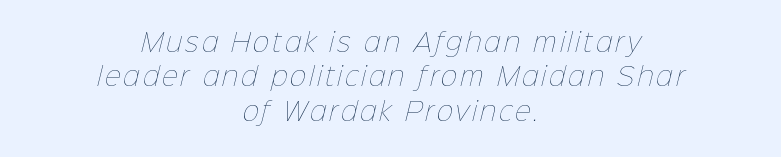
Q: Is the text bold? A: No.
Q: Is the text underlined? A: No.
Q: How is the paragraph aligned? A: Centered.
Q: Is the spacing between lines tight, normal or loose? A: Normal.
